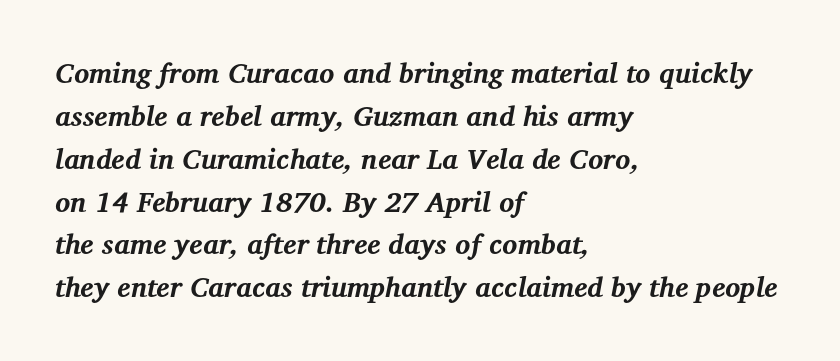
Compared with an ordinary text face, these strokes are far heavier — a full bold. A typesetter would label this face a serif. These lines are set flush left with a ragged right edge. Students, note that the glyphs here touch the page at normal intervals. Regular leading. This sample has the flowing, uneven cadence of proportional lettering.
